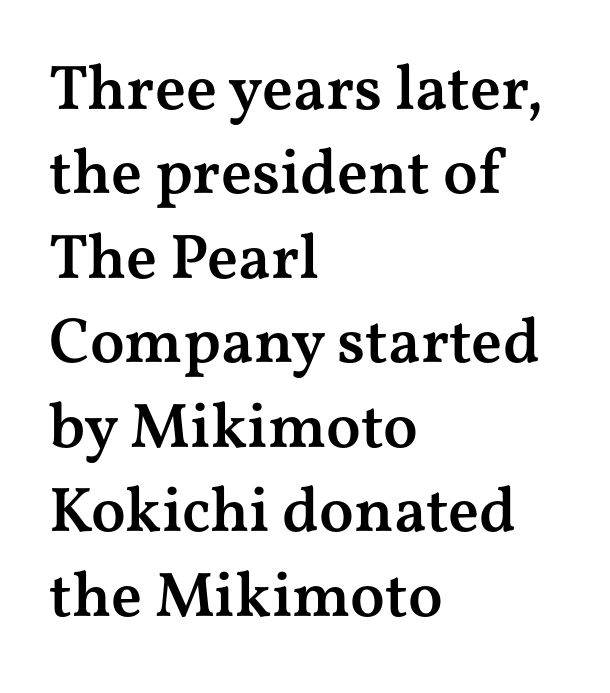
Q: Is the text bold? A: Semi-bold.
Q: Is the text italic (slanted)? A: No, it is upright.
Q: Is the typeface a serif or a sans-serif typeface? A: Serif.
Q: Is the text underlined? A: No.
Q: How is the paragraph aligned? A: Left-aligned.
Q: Is the spacing between letters normal or unusually wide? A: Normal.
Q: Is the spacing between lines tight, normal or loose? A: Normal.
Q: Width (condensed, normal, or wide)? A: Wide.
Q: Stroke contrast? A: Medium.
Q: x-height? A: Medium.
Q: Monospaced? A: No.
